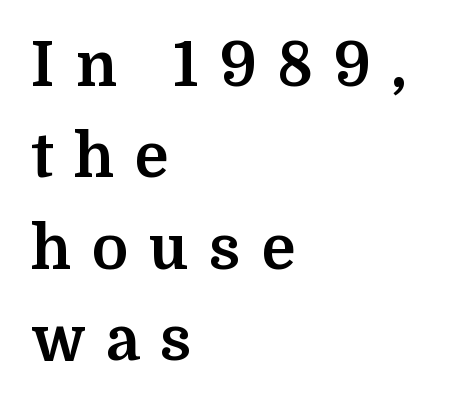
Posture: vertical. Letter spacing: wide. A classic flush-left, rag-right setting is used for this passage. Words float on clear page, feet unadorned.
